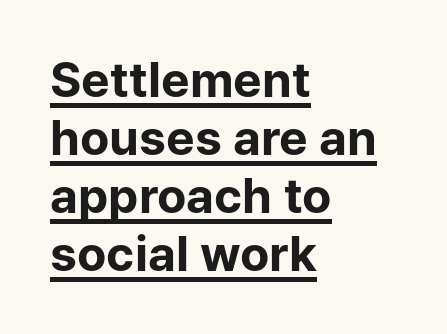
{"serif": "no", "italic": "no", "bold": "yes", "weight": "bold", "width": "normal", "stroke_contrast": "low", "x_height": "medium", "monospaced": "no", "underline": "yes", "align": "left", "line_spacing_ratio": 1.21, "letter_spacing": "normal", "letter_spacing_em": 0.0, "glyph_px": 48}
